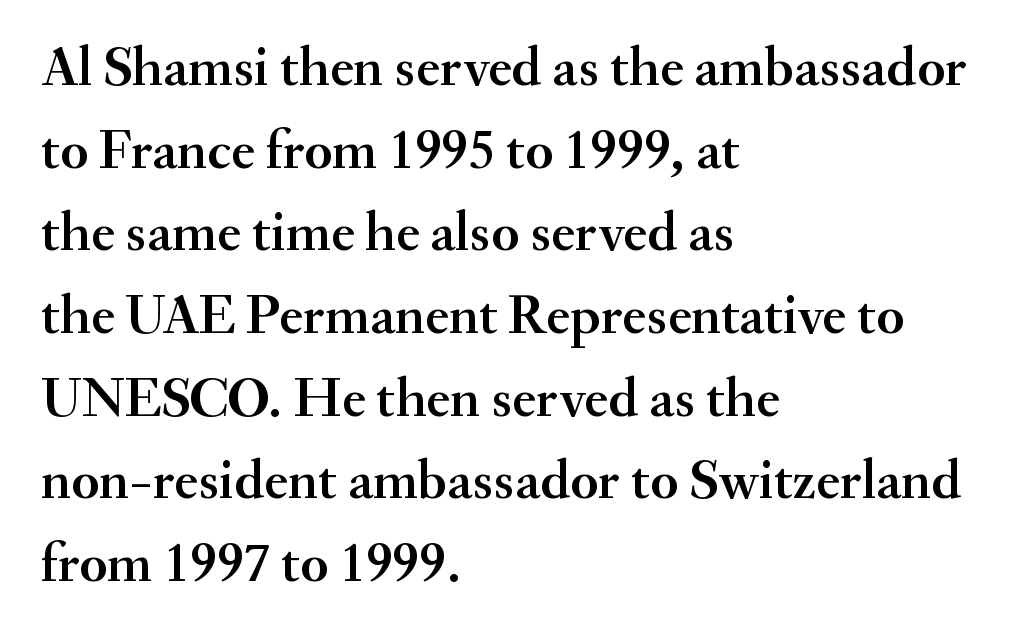
{"serif": "yes", "italic": "no", "width": "normal", "stroke_contrast": "medium", "x_height": "small", "monospaced": "no", "underline": "no", "align": "left", "line_spacing": "normal", "line_spacing_ratio": 1.45, "letter_spacing": "normal", "letter_spacing_em": 0.0, "glyph_px": 57}
